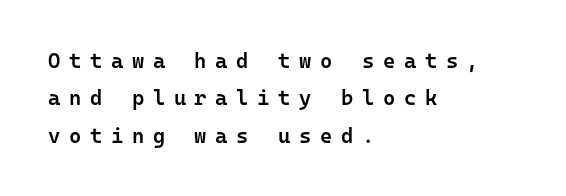
{"italic": "no", "bold": "semi", "underline": "no", "align": "left", "line_spacing_ratio": 1.78, "letter_spacing": "wide", "letter_spacing_em": 0.41, "glyph_px": 21}
